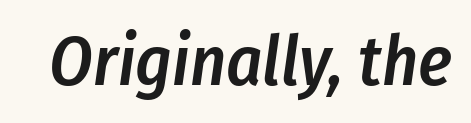
{"italic": "yes", "lean": "right", "slant_degrees": 8, "bold": "semi", "weight": "semibold", "width": "condensed", "stroke_contrast": "low", "x_height": "medium", "monospaced": "no", "underline": "no", "letter_spacing": "normal", "letter_spacing_em": 0.0, "glyph_px": 70}
